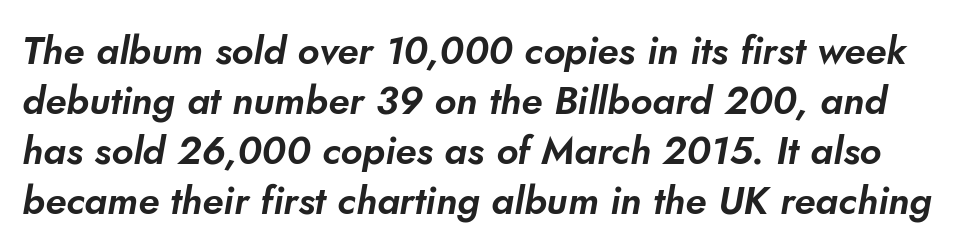
The image shows 39 px sans-serif type; set normal line spacing (1.28x), normal letter spacing, not underlined; low stroke contrast and a small x-height.
